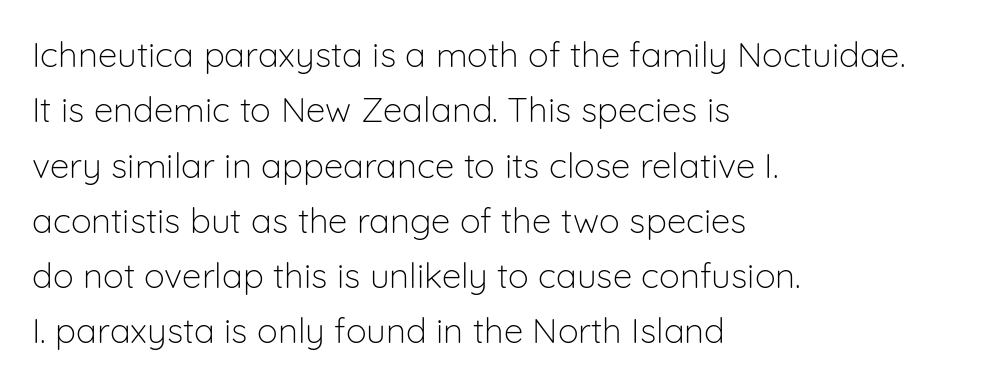
Q: Is the text bold? A: No.
Q: Is the text italic (slanted)? A: No, it is upright.
Q: Is the typeface a serif or a sans-serif typeface? A: Sans-serif.
Q: Is the text underlined? A: No.
Q: How is the paragraph aligned? A: Left-aligned.
Q: Is the spacing between letters normal or unusually wide? A: Normal.
Q: Is the spacing between lines tight, normal or loose? A: Normal.
Q: Width (condensed, normal, or wide)? A: Normal.
Q: Stroke contrast? A: Low.
Q: x-height? A: Medium.
Q: Monospaced? A: No.
